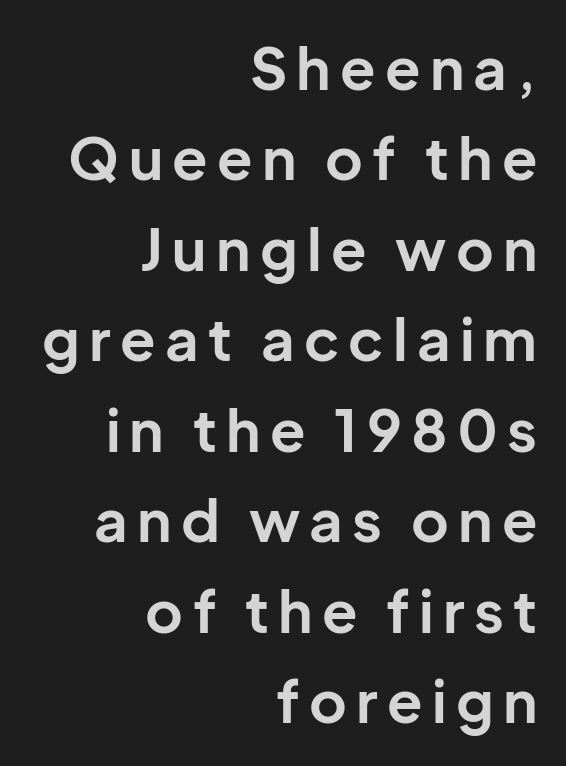
{"serif": "no", "italic": "no", "bold": "yes", "weight": "bold", "width": "normal", "stroke_contrast": "low", "x_height": "medium", "monospaced": "no", "underline": "no", "align": "right", "line_spacing": "normal", "line_spacing_ratio": 1.56, "glyph_px": 58}
